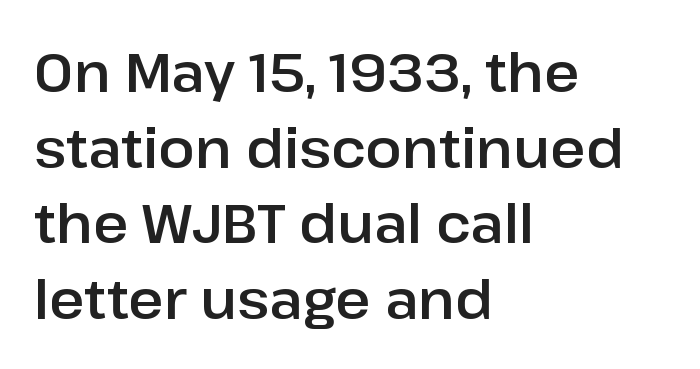
A classic flush-left, rag-right setting is used for this passage. The rendering uses natural spacing where letterforms have individual widths. Each word holds together tightly as a unit, with standard inter-letter gaps. Upright lettering throughout. Descenders are the only things crossing below the line. Baseline-to-baseline distance is the conventional proportion of letter height.
